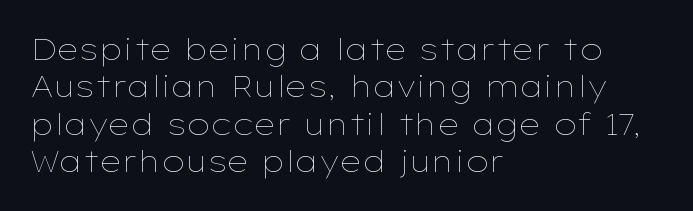
{"italic": "no", "bold": "no", "weight": "thin", "width": "wide", "stroke_contrast": "low", "x_height": "medium", "monospaced": "no", "underline": "no", "align": "left", "line_spacing": "normal", "line_spacing_ratio": 1.25, "letter_spacing": "normal", "letter_spacing_em": 0.0, "glyph_px": 30}
